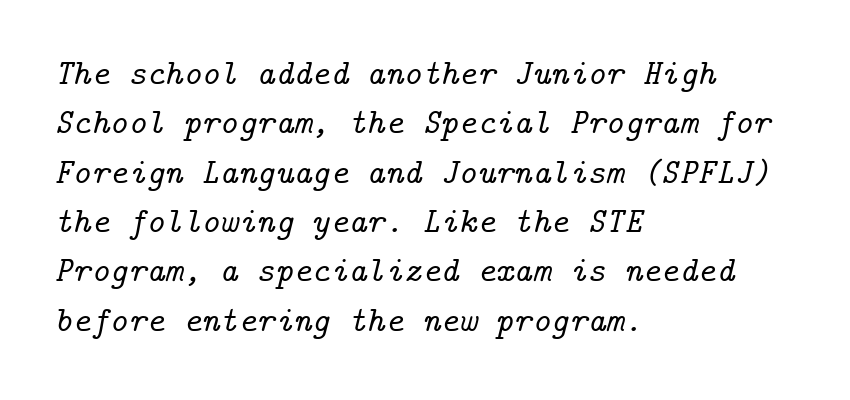
{"serif": "yes", "italic": "yes", "lean": "right", "slant_degrees": 14, "width": "normal", "stroke_contrast": "low", "x_height": "medium", "underline": "no", "align": "left", "line_spacing": "normal", "line_spacing_ratio": 1.41, "letter_spacing": "normal", "letter_spacing_em": 0.0, "glyph_px": 35}
